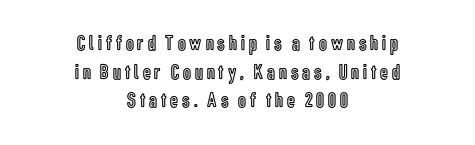
Rows of type keep a routine distance in the vertical direction. Compared with a flush-left layout, this one balances lines on the center instead. Is there any slant? The stems are plumb. Glance below the letters and you will spot only blank space.
